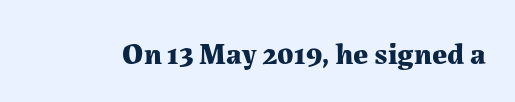
{"serif": "yes", "italic": "no", "bold": "yes", "weight": "bold", "width": "normal", "stroke_contrast": "medium", "x_height": "medium", "monospaced": "no", "underline": "no", "letter_spacing": "normal", "letter_spacing_em": 0.0, "glyph_px": 30}
